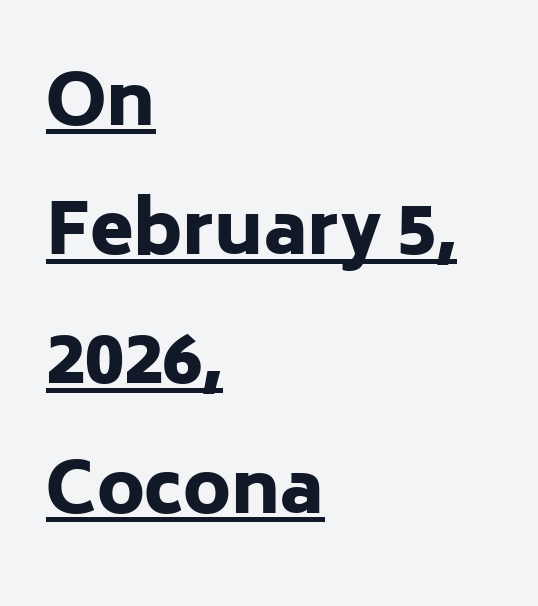
Every stem runs plumb, perpendicular to the baseline. Each line starts at the same left margin while the right side varies. The passage shown is typeset with a sans-serif family. The typesetter has applied underlining to the passage shown. Glyph-to-glyph distance matches everyday printed text. You could not count columns in this text — the font is proportionally spaced.
